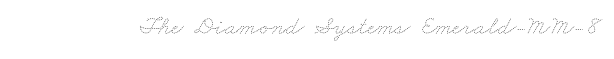
Vertical stems look standard width or narrower in stroke. Unmarked baselines from the first word to the last. There is no visible air inserted between adjacent glyphs.
